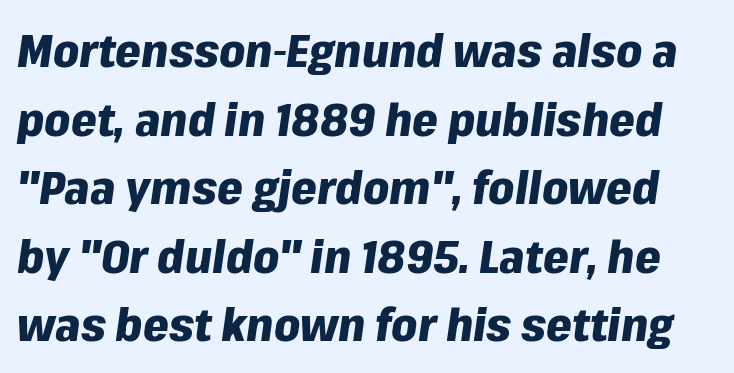
Summary of weight: heavy, a full bold. The gaps between neighbouring characters are ordinary and unremarkable. Posture: slanted. One glance says typical: line gaps are just what's usual. Letters rest on an invisible, unmarked baseline. Varying glyph widths throughout — classic text-font behaviour.
